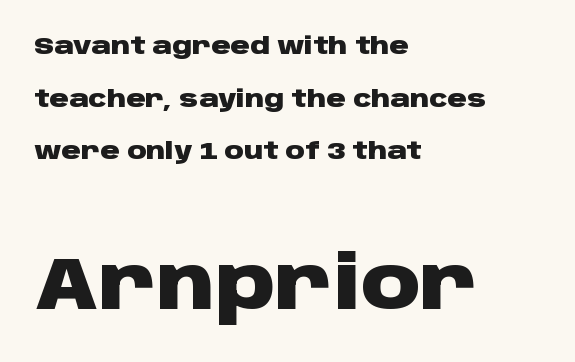
Q: Is the text bold? A: Yes.
Q: Is the text italic (slanted)? A: No, it is upright.
Q: Is the typeface a serif or a sans-serif typeface? A: Sans-serif.
Q: Is the text underlined? A: No.
Q: How is the paragraph aligned? A: Left-aligned.
Q: Is the spacing between letters normal or unusually wide? A: Normal.
Q: Is the spacing between lines tight, normal or loose? A: Loose.
Q: Which block of text is set in a larger size, the first (top) or the second (bottom)? A: The second (bottom) one.
Q: Width (condensed, normal, or wide)? A: Wide.
Q: Stroke contrast? A: Low.
Q: x-height? A: Large.
Q: Monospaced? A: No.
